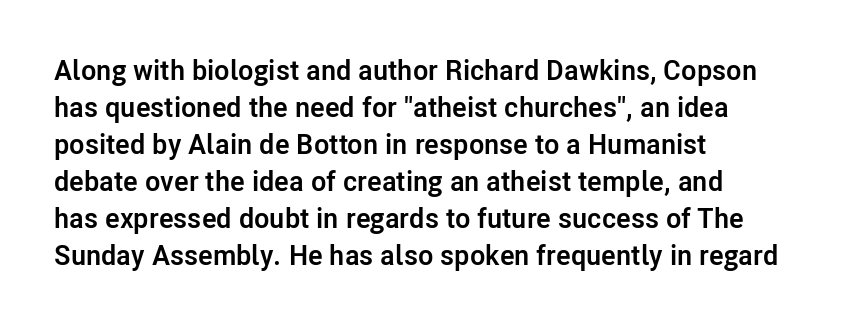
{"serif": "no", "italic": "no", "bold": "yes", "weight": "semibold", "width": "normal", "stroke_contrast": "low", "x_height": "medium", "monospaced": "no", "underline": "no", "align": "left", "line_spacing": "normal", "line_spacing_ratio": 1.32, "letter_spacing": "normal", "letter_spacing_em": 0.0, "glyph_px": 28}
